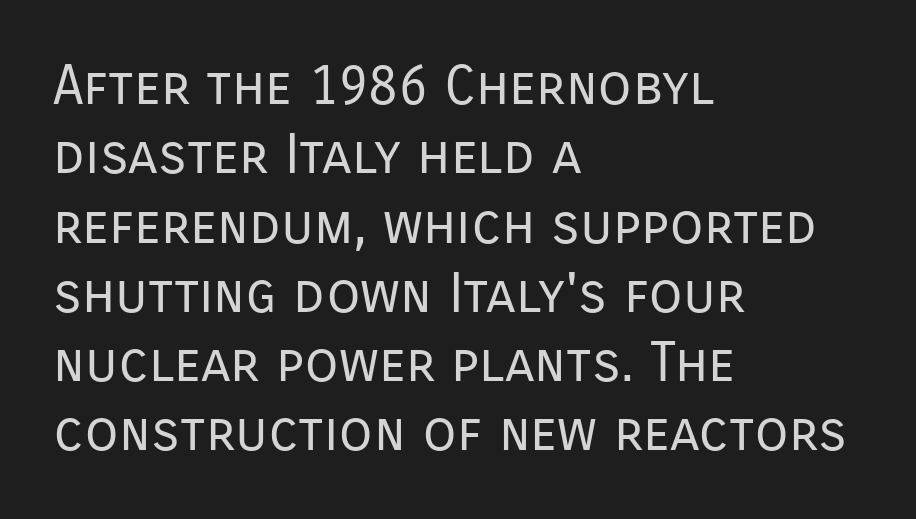
Q: Is the text bold? A: No.
Q: Is the text italic (slanted)? A: No, it is upright.
Q: Is the typeface a serif or a sans-serif typeface? A: Sans-serif.
Q: Is the text underlined? A: No.
Q: How is the paragraph aligned? A: Left-aligned.
Q: Is the spacing between letters normal or unusually wide? A: Normal.
Q: Is the spacing between lines tight, normal or loose? A: Normal.
Q: Width (condensed, normal, or wide)? A: Normal.
Q: Stroke contrast? A: Low.
Q: x-height? A: Medium.
Q: Monospaced? A: No.
